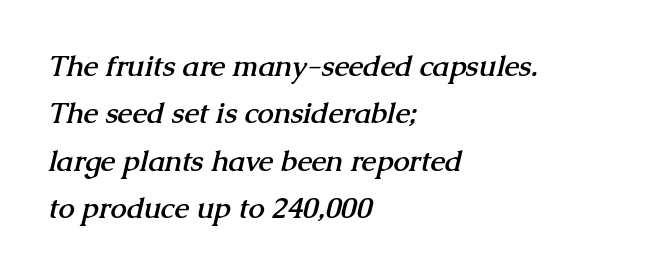
{"serif": "yes", "bold": "yes", "weight": "semibold", "width": "normal", "stroke_contrast": "medium", "x_height": "medium", "monospaced": "no", "underline": "no", "align": "left", "line_spacing": "normal", "line_spacing_ratio": 1.63, "letter_spacing": "normal", "letter_spacing_em": 0.0, "glyph_px": 29}
